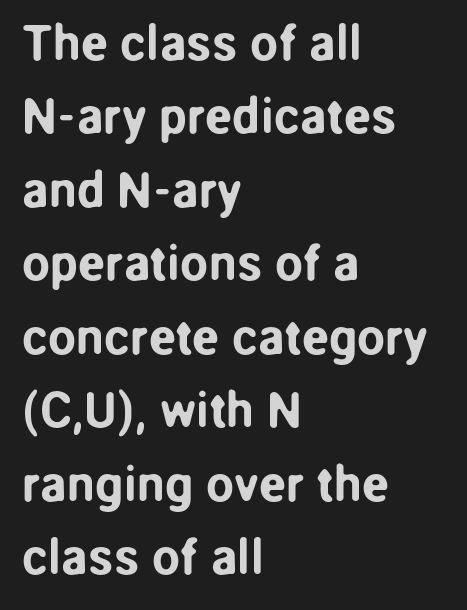
Spacing verdict: proportional, widths tailored to each character. Short note: letters normally spaced. Every row of glyphs begins at an identical x-position on the left. To sum up the face: it is a sans, with no serifs.
